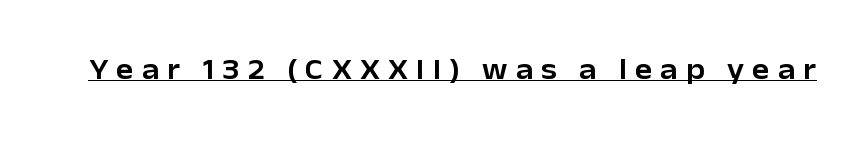
The image shows 29 px sans-serif type, upright; set unusually wide letter spacing (+0.28 em), underlined; low stroke contrast and a medium x-height.
